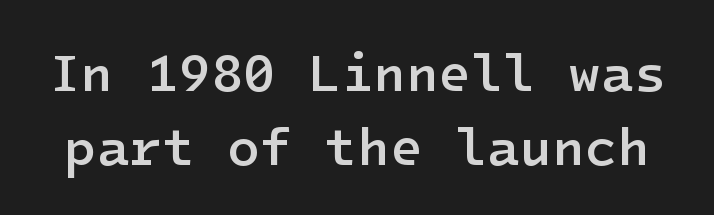
The image shows 53 px semibold sans-serif type, upright; set normal line spacing (1.4x), normal letter spacing, not underlined; low stroke contrast and a medium x-height.
